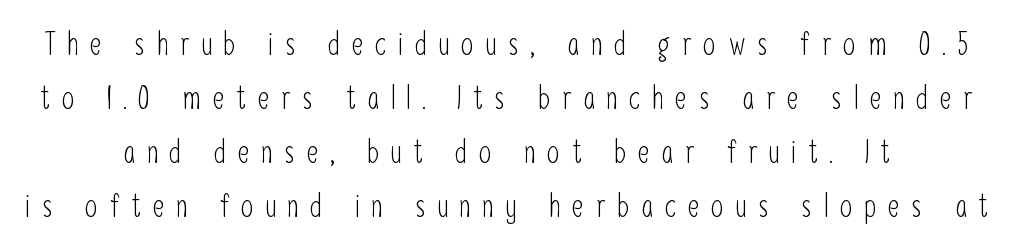
{"serif": "no", "italic": "no", "bold": "no", "weight": "light", "width": "condensed", "stroke_contrast": "low", "x_height": "medium", "monospaced": "no", "underline": "no", "line_spacing": "normal", "line_spacing_ratio": 1.69, "letter_spacing": "wide", "letter_spacing_em": 0.37, "glyph_px": 32}
